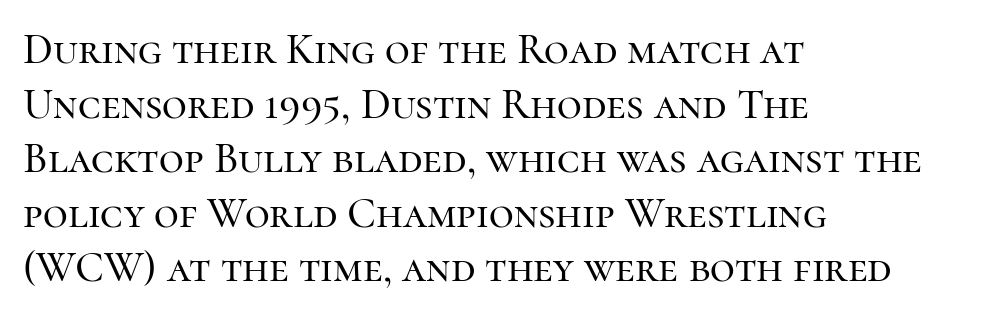
{"serif": "yes", "italic": "no", "width": "normal", "stroke_contrast": "high", "x_height": "medium", "monospaced": "no", "underline": "no", "align": "left", "line_spacing": "normal", "line_spacing_ratio": 1.27, "letter_spacing": "normal", "letter_spacing_em": 0.0, "glyph_px": 43}
